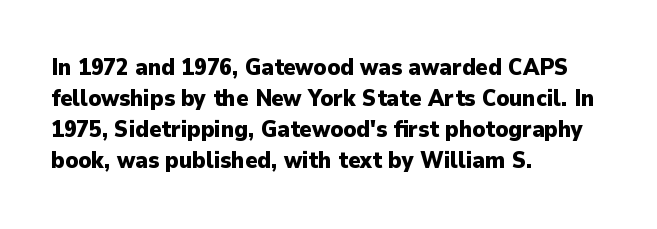
Caption: bold face, heavy strokes. Compared with typical body copy, the letter spacing here is the same. Line starts are locked; line ends wander. The axis of the letterforms is exactly vertical.
